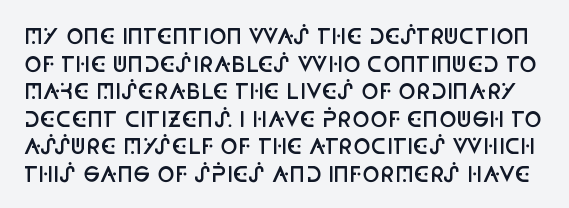
The image shows 21 px text type, upright; set normal line spacing (1.31x), normal letter spacing, not underlined.
